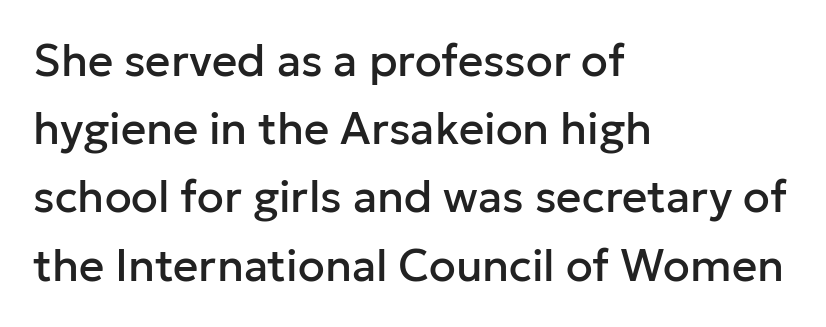
The image shows 44 px sans-serif type, upright; set left-aligned, normal line spacing (1.55x), normal letter spacing, not underlined; low stroke contrast and a medium x-height.
